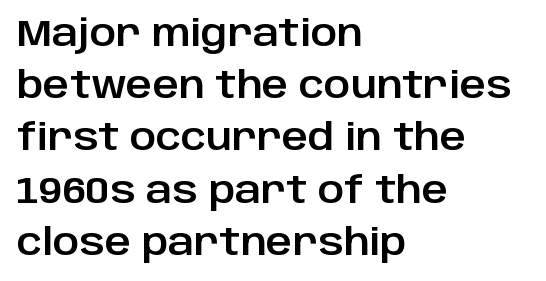
The image shows 36 px sans-serif type, upright; set left-aligned, normal line spacing (1.45x), normal letter spacing, not underlined; low stroke contrast and a large x-height.
